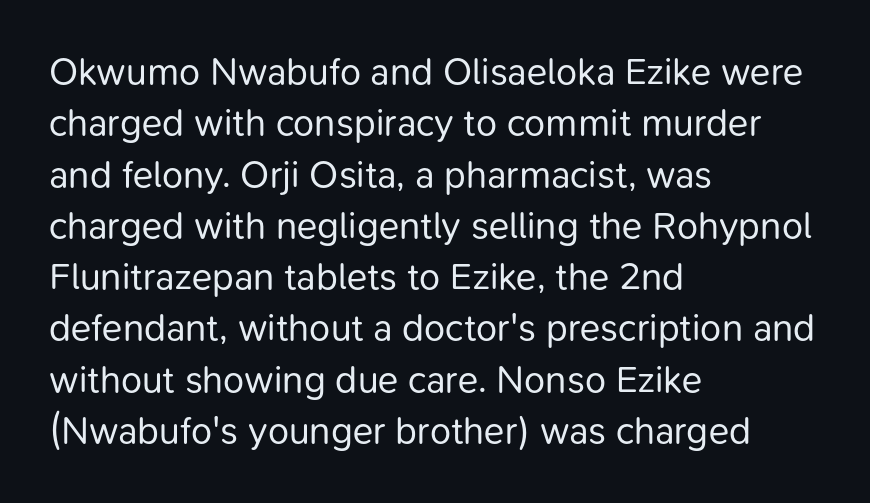
This rendering leaves character spacing at its baseline value. The compositor pushed each line to the left boundary. A sans-serif font was chosen for this passage. Unmarked baselines from the first word to the last. The strokes carry an ordinary text weight at most. Rows of type keep a routine distance in the vertical direction.
